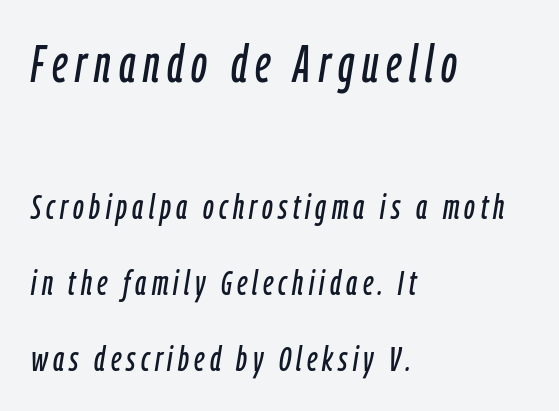
The image shows 52 px condensed type, italic (leaning right); set left-aligned, loose line spacing (2.17x), not underlined; the first (top) block is 1.49x larger; low stroke contrast and a medium x-height.
